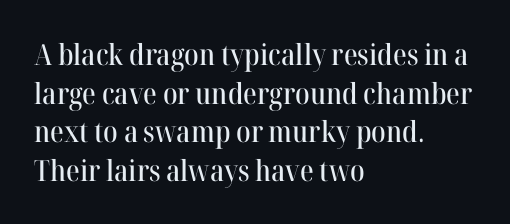
{"serif": "yes", "italic": "no", "width": "normal", "stroke_contrast": "high", "x_height": "medium", "monospaced": "no", "underline": "no", "align": "left", "line_spacing": "normal", "line_spacing_ratio": 1.33, "letter_spacing": "normal", "letter_spacing_em": 0.0, "glyph_px": 29}
